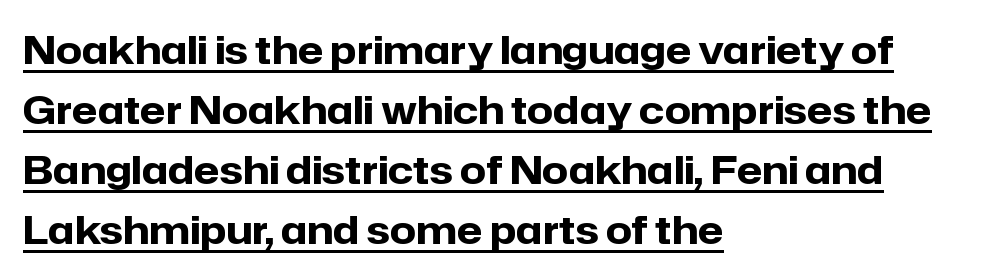
Here the designer chose a conventional face with non-uniform glyph widths. Short note: letters normally spaced. A sans-serif font was chosen for this passage. Quick note: underline on. Heavy-handed strokes throughout: this text is bold. Is there any slant? The stems are plumb.
